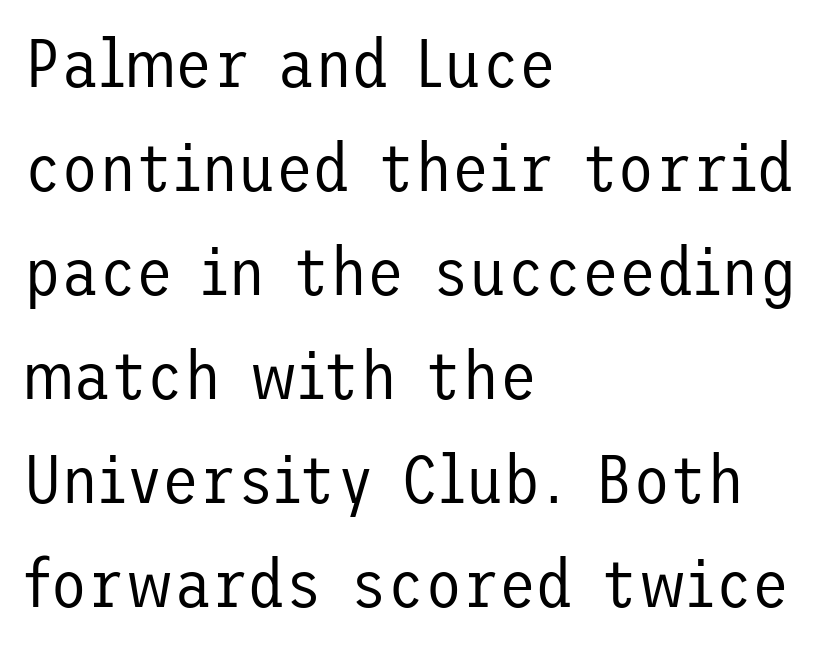
Rows of type keep a routine distance in the vertical direction. This sample uses a sans-serif face. These lines keep a tight, regular rhythm from letter to letter. Notice how the passage keeps a crisp vertical edge on the left only. No extra ink here — the face is not bold.
